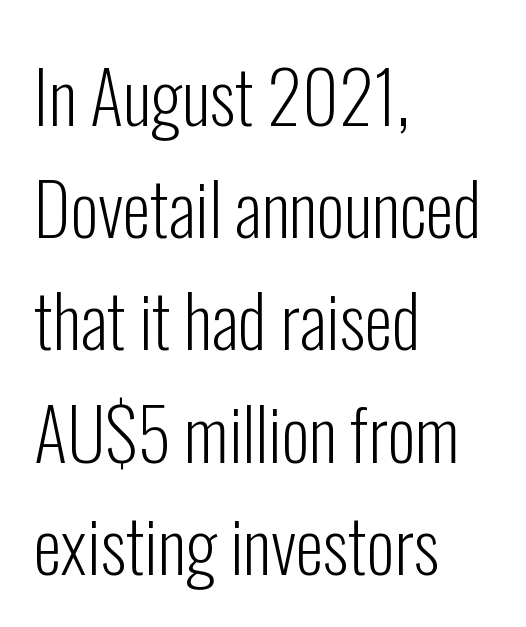
{"serif": "no", "italic": "no", "bold": "no", "weight": "light", "width": "condensed", "stroke_contrast": "low", "x_height": "medium", "monospaced": "no", "underline": "no", "align": "left", "line_spacing": "normal", "line_spacing_ratio": 1.58, "letter_spacing": "normal", "letter_spacing_em": 0.0, "glyph_px": 71}
